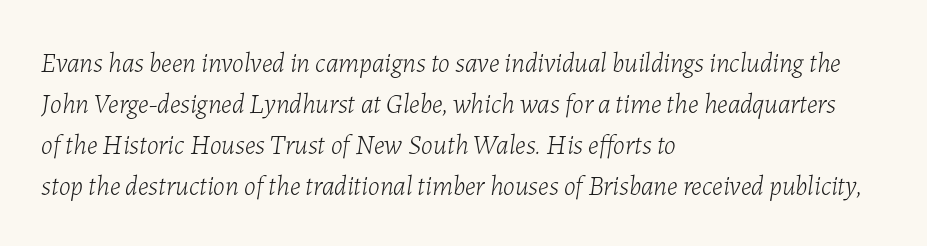
{"italic": "yes", "lean": "right", "slant_degrees": 7, "bold": "no", "underline": "no", "align": "left", "line_spacing": "normal", "line_spacing_ratio": 1.52, "letter_spacing": "normal", "letter_spacing_em": 0.0, "glyph_px": 27}
